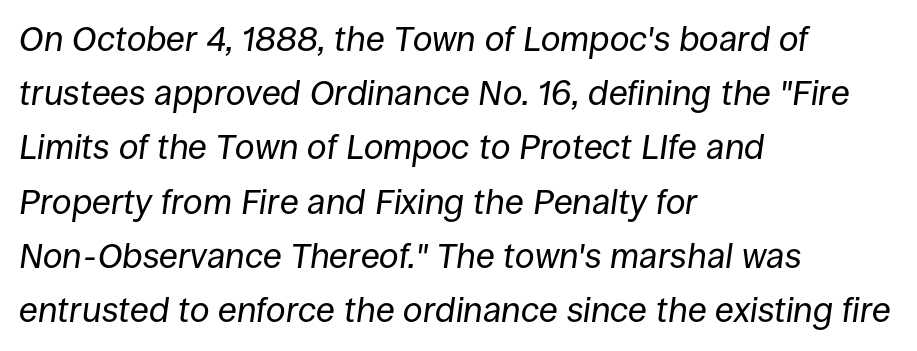
The image shows 35 px regular-weight type, italic (leaning right); set left-aligned, normal line spacing (1.55x), normal letter spacing, not underlined; low stroke contrast and a large x-height.
